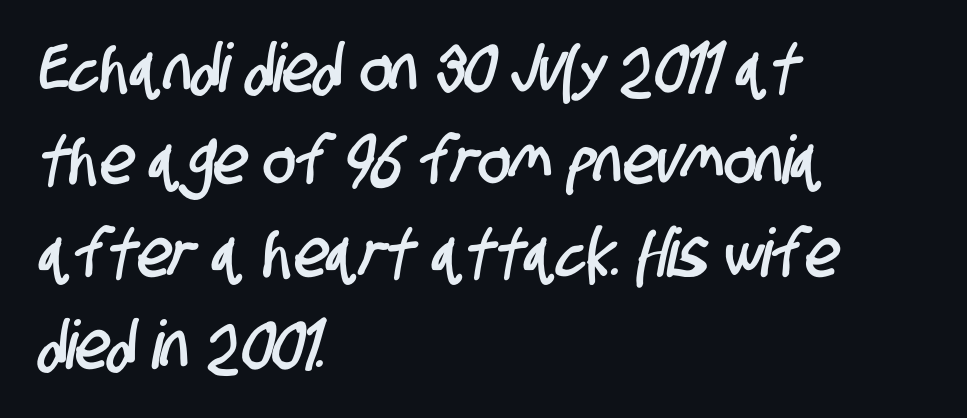
{"serif": "no", "width": "condensed", "stroke_contrast": "low", "x_height": "large", "monospaced": "no", "underline": "no", "align": "left", "line_spacing": "normal", "line_spacing_ratio": 1.38, "letter_spacing": "normal", "letter_spacing_em": 0.0, "glyph_px": 67}
